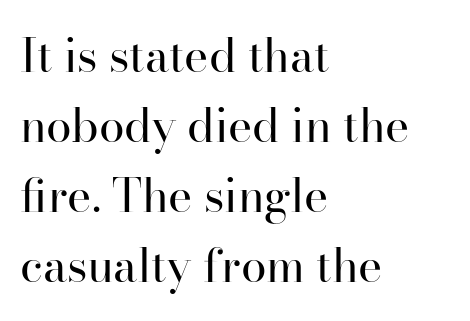
The typesetting does not lean heavy: it is not bold. The lettering holds an erect, upright posture throughout. This sample has the flowing, uneven cadence of proportional lettering. Look at the bottom of the vertical strokes: they flare into serifs here. Reading down the block, your eye returns to a fixed left position each line. The gaps between neighbouring characters are ordinary and unremarkable.
